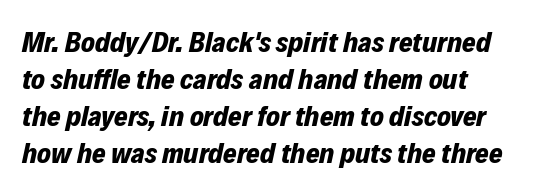
The image shows 29 px bold type, italic (leaning right); set normal line spacing (1.28x), normal letter spacing, not underlined; low stroke contrast and a medium x-height.
